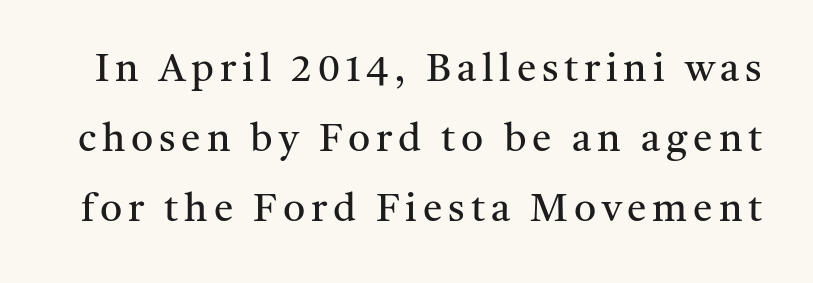
The image shows 39 px regular-weight serif type, upright; set line spacing 1.8x, not underlined; medium stroke contrast and a medium x-height.
